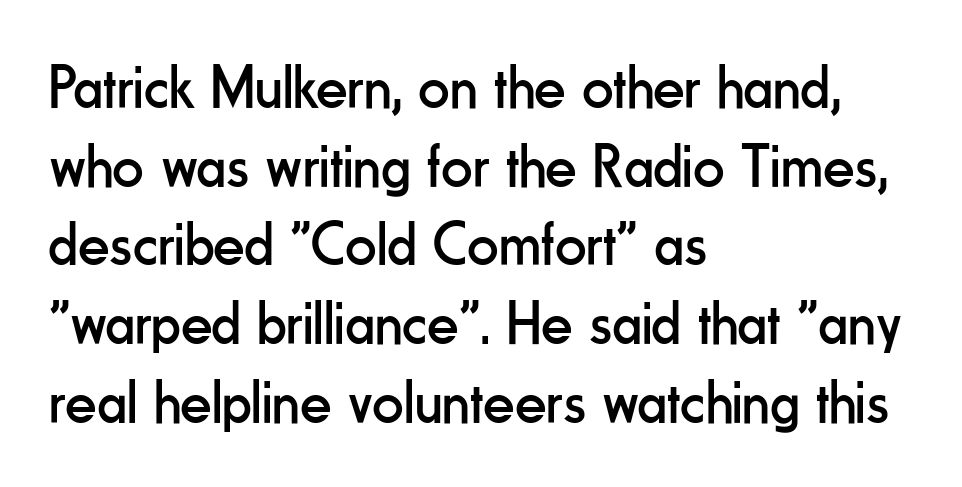
{"serif": "no", "italic": "no", "bold": "no", "weight": "regular", "width": "condensed", "stroke_contrast": "low", "x_height": "small", "monospaced": "no", "underline": "no", "align": "left", "line_spacing": "normal", "line_spacing_ratio": 1.27, "letter_spacing": "normal", "letter_spacing_em": 0.0, "glyph_px": 62}
